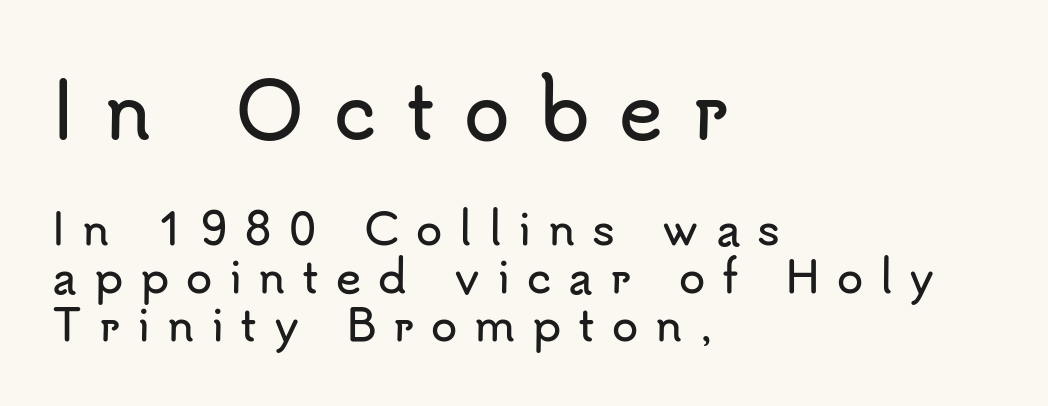
{"serif": "no", "italic": "no", "width": "normal", "stroke_contrast": "low", "x_height": "small", "monospaced": "no", "underline": "no", "align": "left", "line_spacing": "tight", "line_spacing_ratio": 1.11, "letter_spacing": "wide", "letter_spacing_em": 0.39, "larger_block": "first", "size_ratio": 1.74, "glyph_px": 75}
